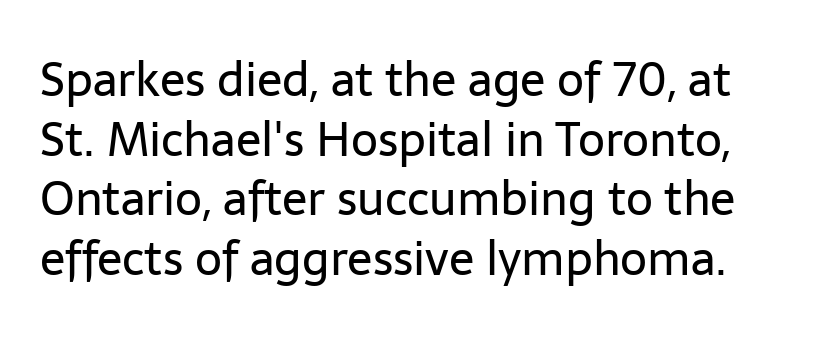
Baseline-to-baseline distance is the conventional proportion of letter height. Grotesque or geometric, the face here clearly has no serifs. Nothing heavy about these letters — not bold at all. The letters advance in unequal steps, a hallmark of proportional type.
